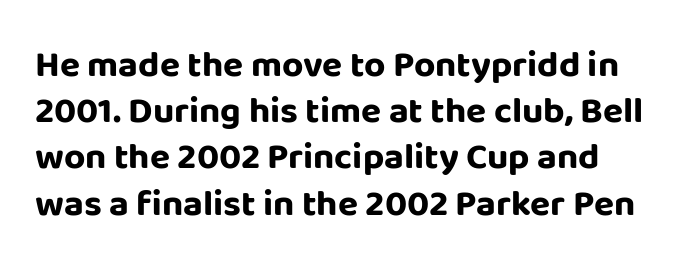
The image shows 37 px bold sans-serif type, upright; set normal line spacing (1.25x), normal letter spacing, not underlined; low stroke contrast and a large x-height.
